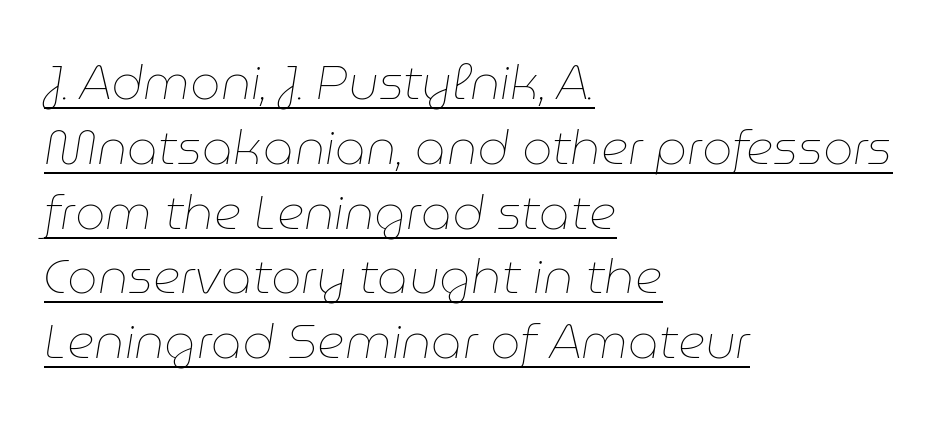
{"italic": "yes", "lean": "right", "slant_degrees": 9, "bold": "no", "weight": "thin", "width": "normal", "stroke_contrast": "low", "x_height": "medium", "monospaced": "no", "underline": "yes", "align": "left", "line_spacing": "normal", "line_spacing_ratio": 1.35, "letter_spacing": "normal", "letter_spacing_em": 0.0, "glyph_px": 48}
